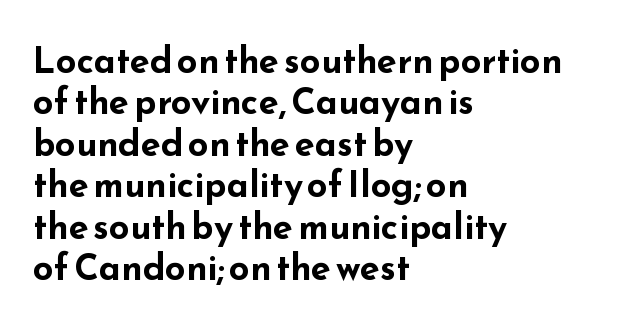
The image shows 36 px bold, wide sans-serif type, upright; set left-aligned, tight line spacing (1.15x), normal letter spacing, not underlined; low stroke contrast and a small x-height.
